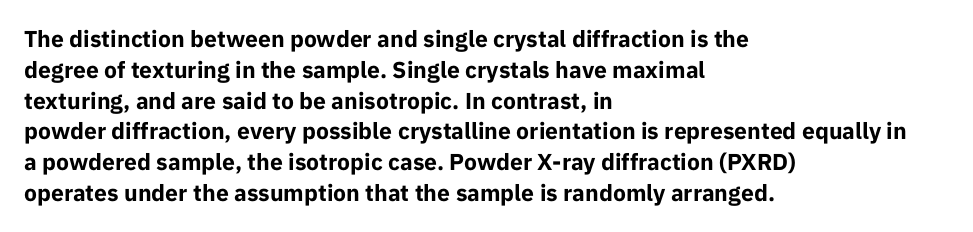
The image shows 23 px bold type, upright; set left-aligned, normal line spacing (1.34x), normal letter spacing, not underlined.
